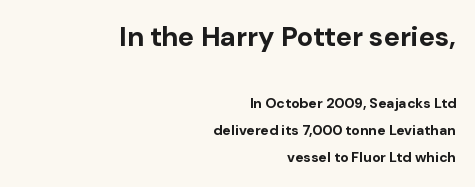
Q: Is the text bold? A: Yes.
Q: Is the text italic (slanted)? A: No, it is upright.
Q: Is the text underlined? A: No.
Q: How is the paragraph aligned? A: Right-aligned.
Q: Is the spacing between letters normal or unusually wide? A: Normal.
Q: Is the spacing between lines tight, normal or loose? A: Loose.
Q: Which block of text is set in a larger size, the first (top) or the second (bottom)? A: The first (top) one.
